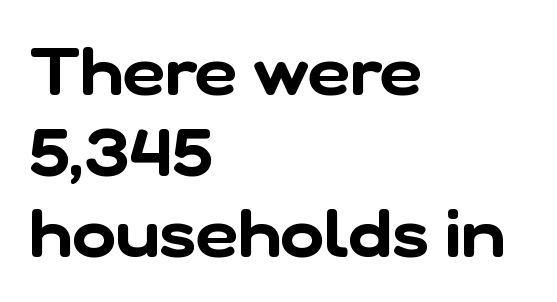
{"serif": "no", "width": "normal", "stroke_contrast": "low", "x_height": "medium", "monospaced": "no", "underline": "no", "align": "left", "line_spacing_ratio": 1.23, "letter_spacing": "normal", "letter_spacing_em": 0.0, "glyph_px": 66}
